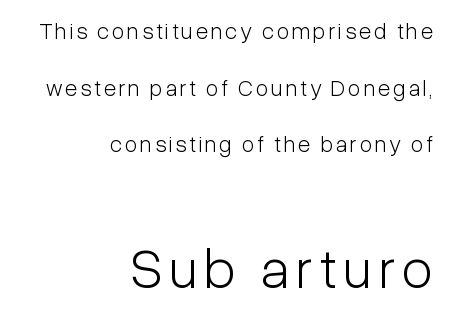
{"serif": "no", "italic": "no", "bold": "no", "weight": "light", "width": "condensed", "stroke_contrast": "low", "x_height": "medium", "monospaced": "no", "underline": "no", "align": "right", "line_spacing": "loose", "line_spacing_ratio": 2.46, "larger_block": "second", "size_ratio": 2.48, "glyph_px": 57}
